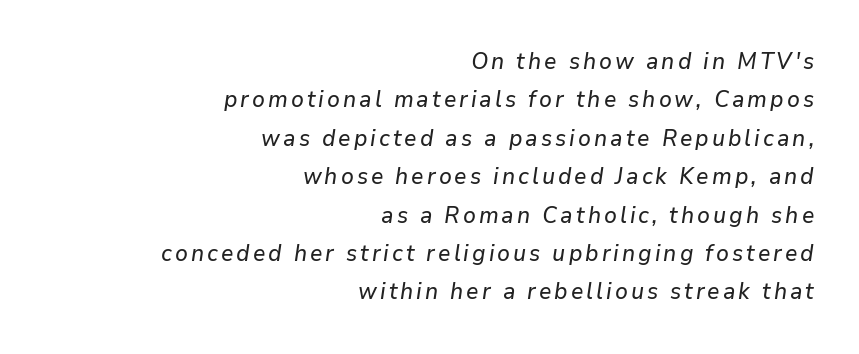
Check under the words: just untouched page. This sample is right-justified, so line beginnings fall wherever the words allow. One glance says typical: line gaps are just what's usual. Yep, that's italic — everything's leaning.
